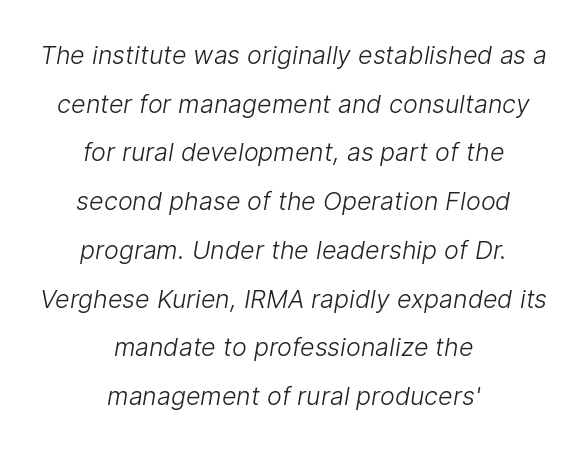
Each stroke keeps to a modest, everyday thickness or less. Successive baselines arrive slowly, with a big drop between each. Leftover space on each line is divided equally before and after the words. The baseline area is clear.
